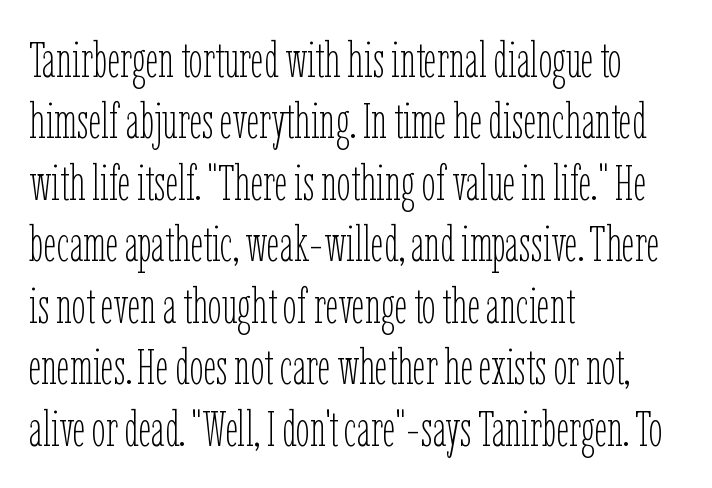
Q: Is the text bold? A: No.
Q: Is the text italic (slanted)? A: No, it is upright.
Q: Is the text underlined? A: No.
Q: How is the paragraph aligned? A: Left-aligned.
Q: Is the spacing between letters normal or unusually wide? A: Normal.
Q: Width (condensed, normal, or wide)? A: Condensed.
Q: Stroke contrast? A: Low.
Q: x-height? A: Medium.
Q: Monospaced? A: No.
